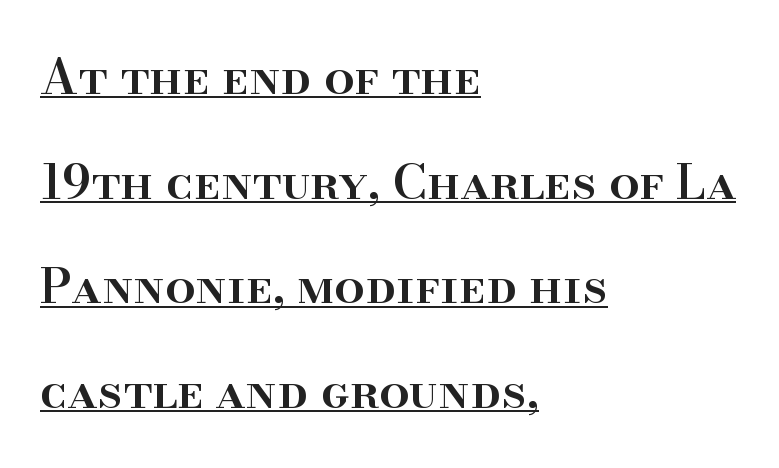
Q: Is the text bold? A: Semi-bold.
Q: Is the text italic (slanted)? A: No, it is upright.
Q: Is the typeface a serif or a sans-serif typeface? A: Serif.
Q: Is the text underlined? A: Yes.
Q: How is the paragraph aligned? A: Left-aligned.
Q: Is the spacing between letters normal or unusually wide? A: Normal.
Q: Is the spacing between lines tight, normal or loose? A: Loose.
Q: Width (condensed, normal, or wide)? A: Normal.
Q: Stroke contrast? A: High.
Q: x-height? A: Small.
Q: Monospaced? A: No.
